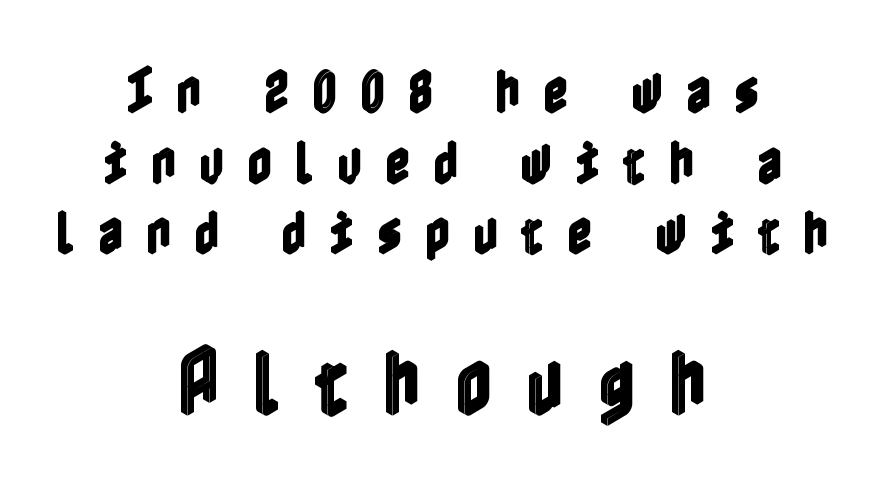
The image shows 73 px condensed type, upright; set centered, normal line spacing (1.44x), unusually wide letter spacing (+0.46 em), not underlined; the second (bottom) block is 1.49x larger; a medium x-height.
